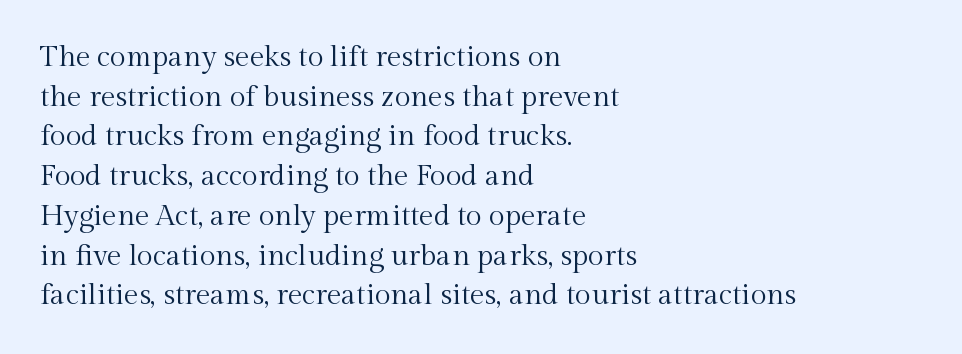
Q: Is the text bold? A: No.
Q: Is the text italic (slanted)? A: No, it is upright.
Q: Is the typeface a serif or a sans-serif typeface? A: Serif.
Q: Is the text underlined? A: No.
Q: How is the paragraph aligned? A: Left-aligned.
Q: Is the spacing between letters normal or unusually wide? A: Normal.
Q: Is the spacing between lines tight, normal or loose? A: Normal.
Q: Width (condensed, normal, or wide)? A: Normal.
Q: x-height? A: Medium.
Q: Monospaced? A: No.
